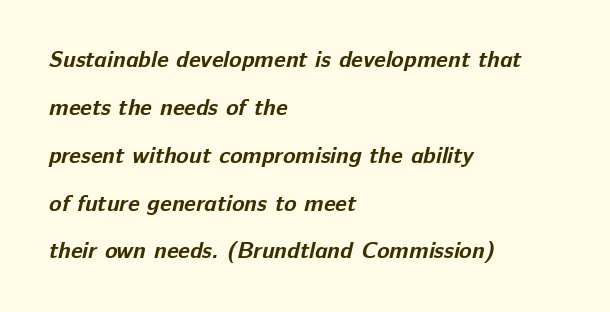
Honestly, the rows look like they've been pulled way apart. This rendering features lettering with no underline. Chunky letters — that's bold for sure. Compared with typical body copy, the letter spacing here is the same. The ragged edge is on the right, which tells us the setting is flush left.
